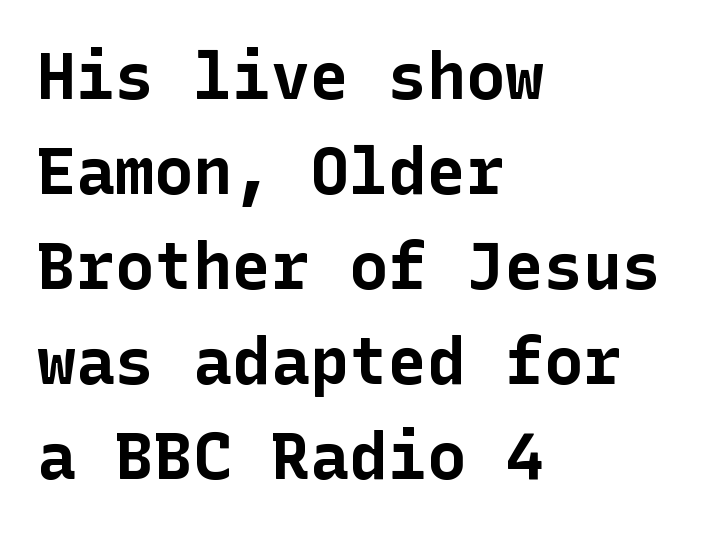
{"serif": "no", "italic": "no", "bold": "yes", "weight": "bold", "width": "normal", "stroke_contrast": "low", "x_height": "medium", "underline": "no", "align": "left", "line_spacing": "normal", "line_spacing_ratio": 1.46, "letter_spacing": "normal", "letter_spacing_em": 0.0, "glyph_px": 65}
